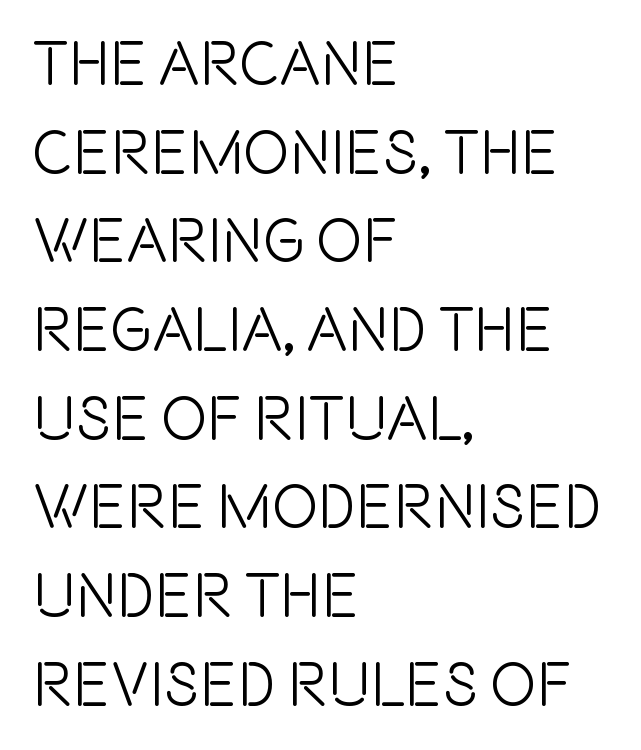
{"serif": "no", "italic": "no", "width": "condensed", "x_height": "large", "monospaced": "no", "underline": "no", "align": "left", "line_spacing": "normal", "line_spacing_ratio": 1.43, "letter_spacing": "normal", "letter_spacing_em": 0.0, "glyph_px": 62}
